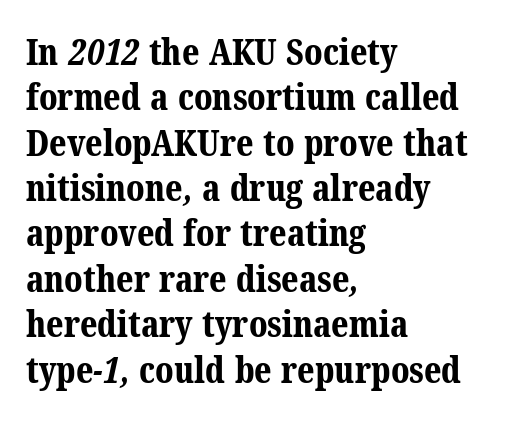
The image shows 36 px bold serif type; set left-aligned, normal line spacing (1.26x), normal letter spacing, not underlined; medium stroke contrast and a medium x-height.
